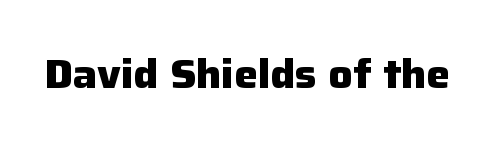
Q: Is the text bold? A: Yes.
Q: Is the text italic (slanted)? A: No, it is upright.
Q: Is the typeface a serif or a sans-serif typeface? A: Sans-serif.
Q: Is the text underlined? A: No.
Q: Is the spacing between letters normal or unusually wide? A: Normal.
Q: Width (condensed, normal, or wide)? A: Normal.
Q: Stroke contrast? A: Low.
Q: x-height? A: Medium.
Q: Monospaced? A: No.
